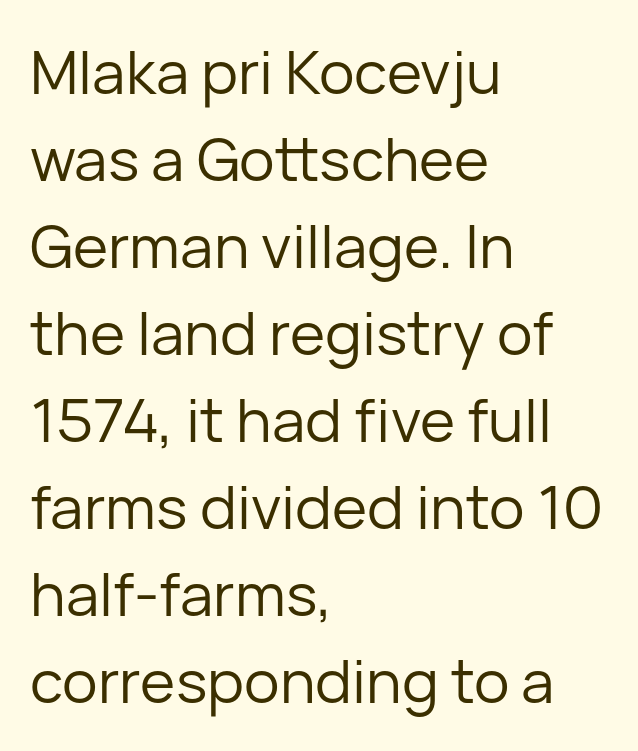
The image shows 60 px regular-weight sans-serif type, upright; set left-aligned, normal line spacing (1.45x), normal letter spacing, not underlined; low stroke contrast and a medium x-height.
